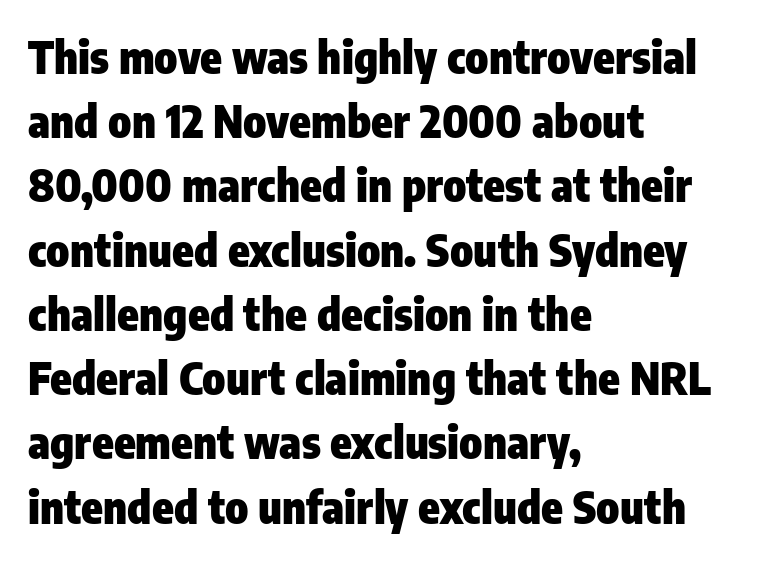
{"serif": "no", "italic": "no", "bold": "yes", "weight": "heavy", "width": "condensed", "stroke_contrast": "low", "x_height": "medium", "monospaced": "no", "underline": "no", "align": "left", "line_spacing": "normal", "line_spacing_ratio": 1.46, "letter_spacing": "normal", "letter_spacing_em": 0.0, "glyph_px": 44}
